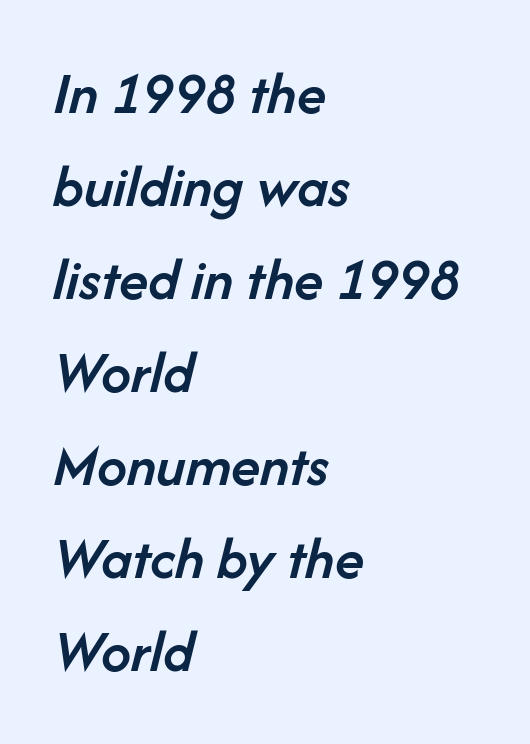
These lines are rendered in a variable-pitch font. Line starts are locked; line ends wander. The zone under the glyphs is completely vacant. Reading down the column, the eye jumps a familiar distance to each next line. The letterforms sit shoulder to shoulder at normal distance.
